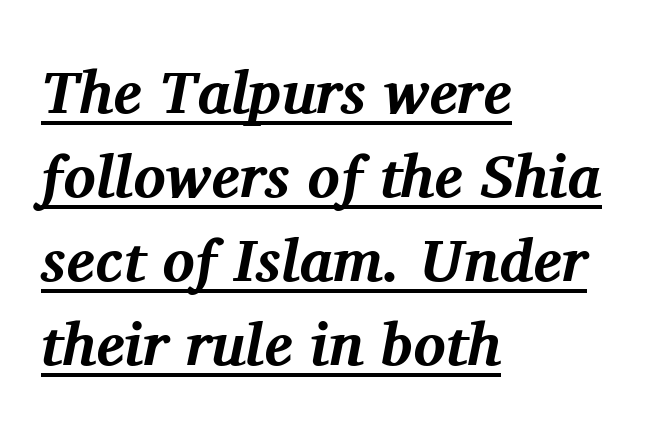
Q: Is the text bold? A: Yes.
Q: Is the text italic (slanted)? A: Yes, it leans right by about 11 degrees.
Q: Is the typeface a serif or a sans-serif typeface? A: Serif.
Q: Is the text underlined? A: Yes.
Q: How is the paragraph aligned? A: Left-aligned.
Q: Is the spacing between letters normal or unusually wide? A: Normal.
Q: Is the spacing between lines tight, normal or loose? A: Normal.
Q: Width (condensed, normal, or wide)? A: Normal.
Q: Stroke contrast? A: Medium.
Q: x-height? A: Medium.
Q: Monospaced? A: No.
